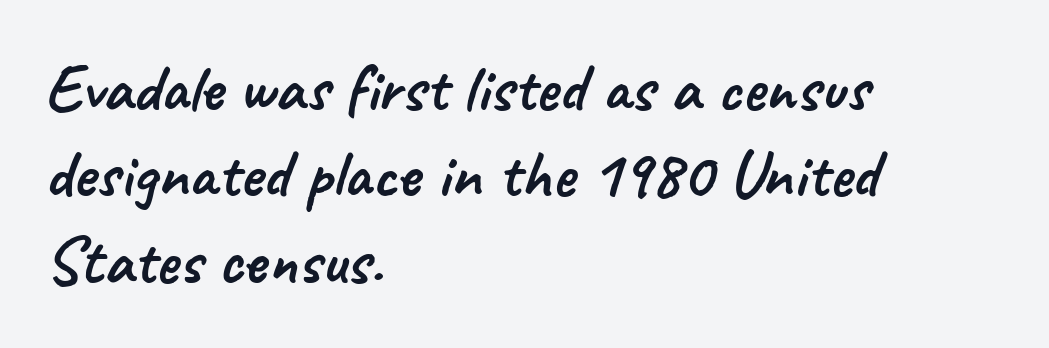
Q: Is the typeface a serif or a sans-serif typeface? A: Sans-serif.
Q: Is the text underlined? A: No.
Q: How is the paragraph aligned? A: Left-aligned.
Q: Is the spacing between letters normal or unusually wide? A: Normal.
Q: Is the spacing between lines tight, normal or loose? A: Normal.
Q: Width (condensed, normal, or wide)? A: Normal.
Q: Stroke contrast? A: Low.
Q: x-height? A: Small.
Q: Monospaced? A: No.
